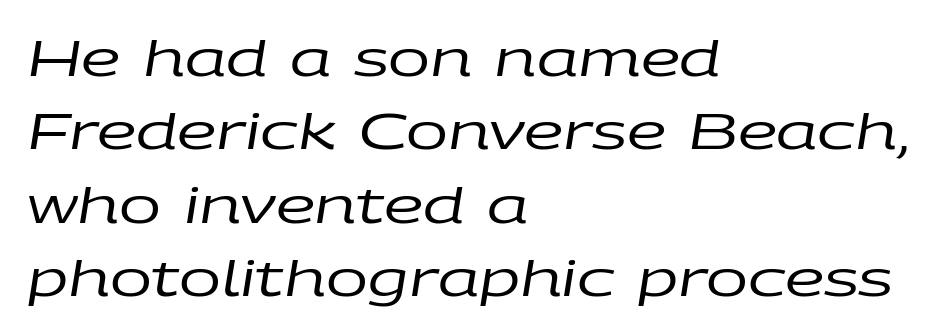
The image shows 50 px regular-weight, wide type, italic (leaning right); set left-aligned, normal line spacing (1.47x), normal letter spacing, not underlined; low stroke contrast and a large x-height.
